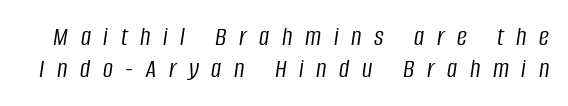
The image shows 28 px light, condensed type, italic (leaning right); set tight line spacing (1.15x), unusually wide letter spacing (+0.45 em), not underlined; low stroke contrast and a large x-height.
